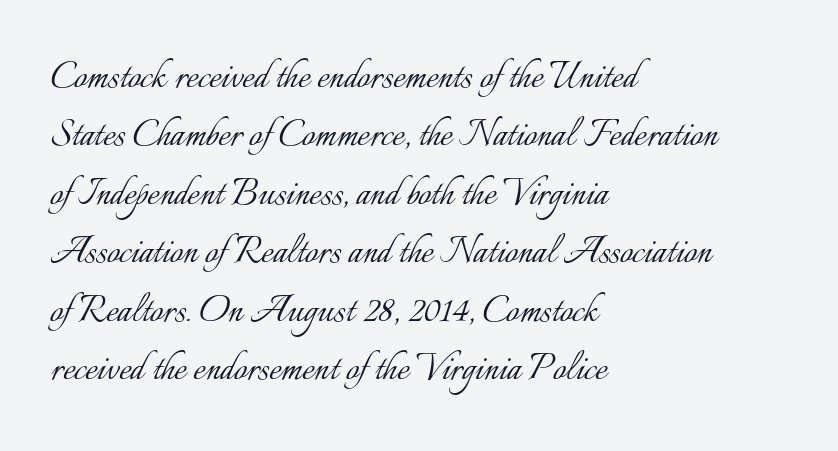
Q: Is the text bold? A: No.
Q: Is the text italic (slanted)? A: Yes.
Q: Is the text underlined? A: No.
Q: How is the paragraph aligned? A: Left-aligned.
Q: Is the spacing between letters normal or unusually wide? A: Normal.
Q: Is the spacing between lines tight, normal or loose? A: Normal.
Q: Width (condensed, normal, or wide)? A: Normal.
Q: Stroke contrast? A: Low.
Q: x-height? A: Small.
Q: Monospaced? A: No.
